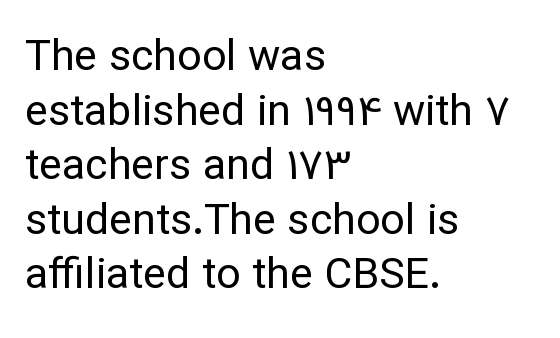
{"serif": "no", "italic": "no", "bold": "no", "weight": "regular", "width": "normal", "stroke_contrast": "low", "x_height": "medium", "monospaced": "no", "underline": "no", "align": "left", "line_spacing": "normal", "line_spacing_ratio": 1.27, "letter_spacing": "normal", "letter_spacing_em": 0.0, "glyph_px": 43}
